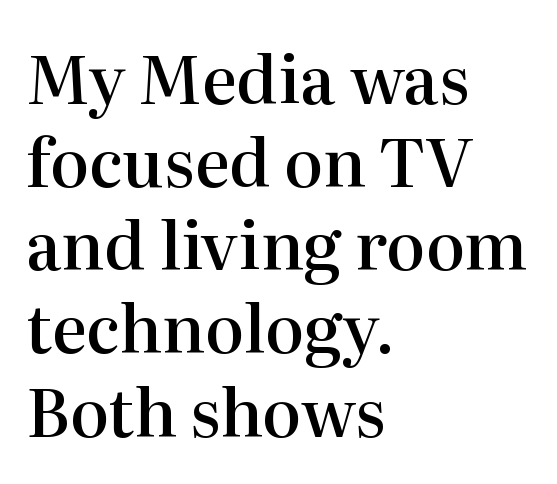
Unlike a clean sans, this face finishes its strokes with serifs. This is the in-between weight designers call semibold or demi. The designer left line spacing at the default. If you drew a ruler down the left edge, every line would touch it. The rendering keeps characters at their native spacing.
